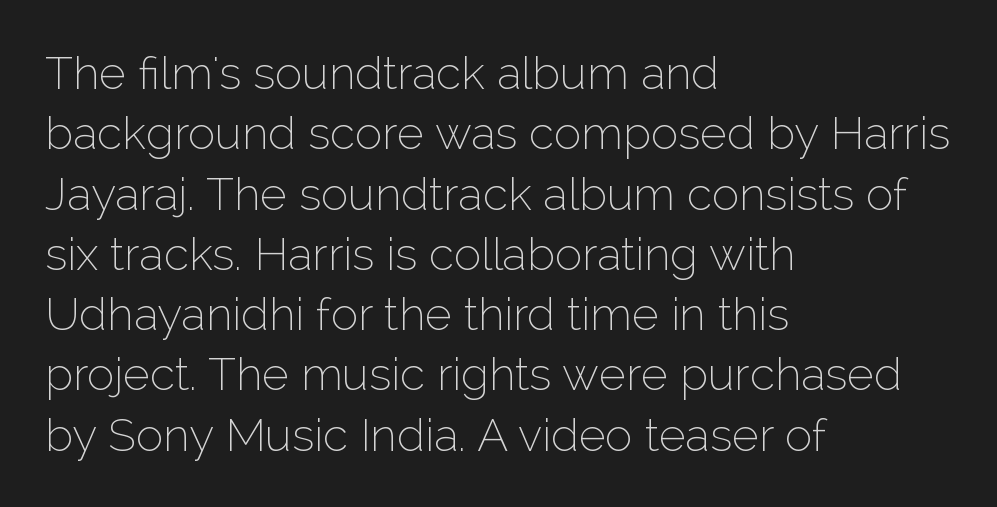
{"serif": "no", "italic": "no", "bold": "no", "weight": "thin", "width": "normal", "stroke_contrast": "low", "x_height": "medium", "monospaced": "no", "underline": "no", "align": "left", "line_spacing": "normal", "line_spacing_ratio": 1.31, "letter_spacing": "normal", "letter_spacing_em": 0.0, "glyph_px": 46}
